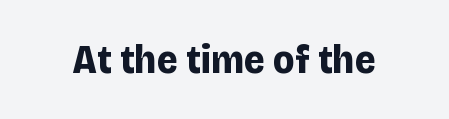
Are there feet on the stems? There aren't — it's a sans. The zone under the glyphs is completely vacant. Thick stems and heavy bowls — unmistakably bold. Inter-character spacing is left at the font's built-in metrics.
